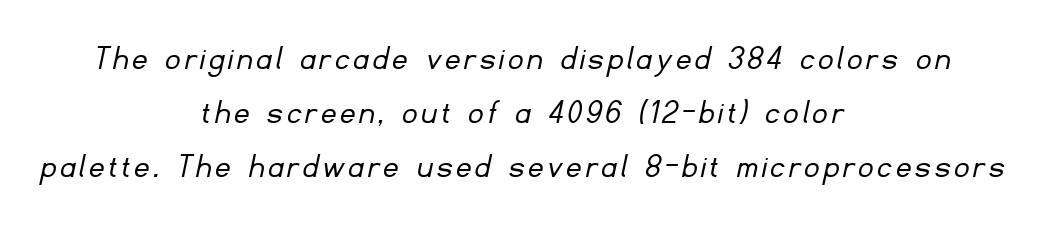
Q: Is the text bold? A: No.
Q: Is the typeface a serif or a sans-serif typeface? A: Sans-serif.
Q: Is the text underlined? A: No.
Q: How is the paragraph aligned? A: Centered.
Q: Is the spacing between lines tight, normal or loose? A: Normal.
Q: Width (condensed, normal, or wide)? A: Normal.
Q: Stroke contrast? A: Low.
Q: x-height? A: Small.
Q: Monospaced? A: No.
